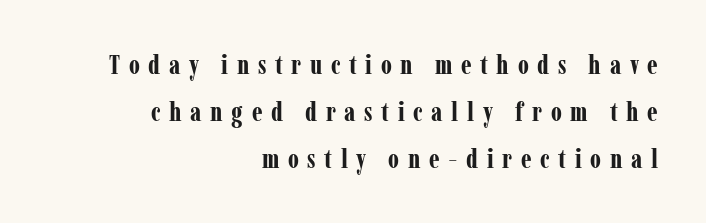
{"italic": "no", "bold": "yes", "underline": "no", "align": "right", "line_spacing_ratio": 1.74, "letter_spacing": "wide", "letter_spacing_em": 0.32, "glyph_px": 27}
